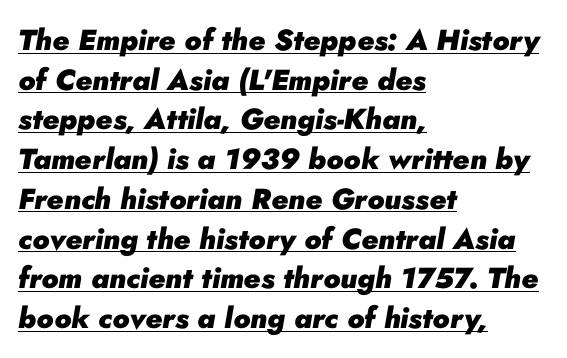
{"italic": "yes", "lean": "right", "slant_degrees": 10, "bold": "yes", "weight": "heavy", "width": "normal", "stroke_contrast": "low", "x_height": "small", "monospaced": "no", "underline": "yes", "align": "left", "line_spacing": "normal", "line_spacing_ratio": 1.37, "letter_spacing": "normal", "letter_spacing_em": 0.0, "glyph_px": 29}
